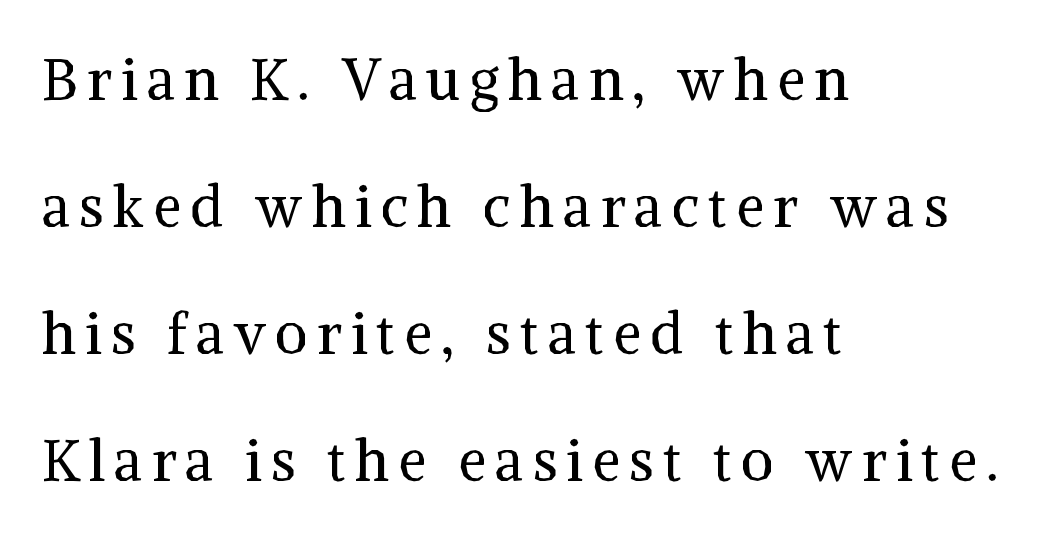
The image shows 57 px regular-weight serif type, upright; set left-aligned, loose line spacing (2.23x), not underlined; medium stroke contrast and a medium x-height.
